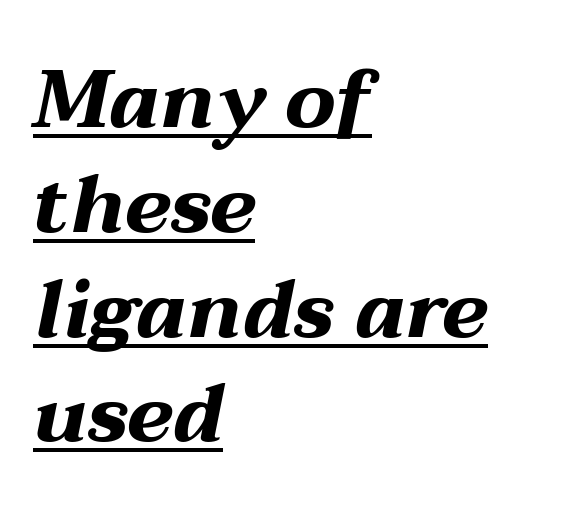
Q: Is the text bold? A: Yes.
Q: Is the text italic (slanted)? A: Yes, it leans right by about 12 degrees.
Q: Is the text underlined? A: Yes.
Q: How is the paragraph aligned? A: Left-aligned.
Q: Is the spacing between letters normal or unusually wide? A: Normal.
Q: Is the spacing between lines tight, normal or loose? A: Normal.
Q: Width (condensed, normal, or wide)? A: Wide.
Q: Stroke contrast? A: Medium.
Q: x-height? A: Medium.
Q: Monospaced? A: No.
